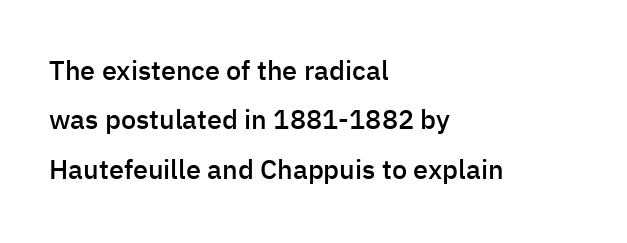
{"italic": "no", "bold": "semi", "underline": "no", "align": "left", "line_spacing_ratio": 1.83, "letter_spacing": "normal", "letter_spacing_em": 0.0, "glyph_px": 27}
